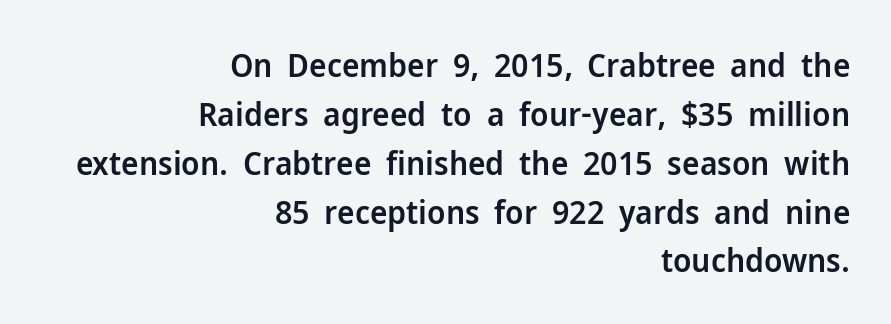
{"serif": "no", "italic": "no", "bold": "semi", "weight": "semibold", "width": "normal", "stroke_contrast": "low", "x_height": "medium", "monospaced": "no", "underline": "no", "align": "right", "line_spacing": "normal", "line_spacing_ratio": 1.48, "letter_spacing": "normal", "letter_spacing_em": 0.0, "glyph_px": 33}
